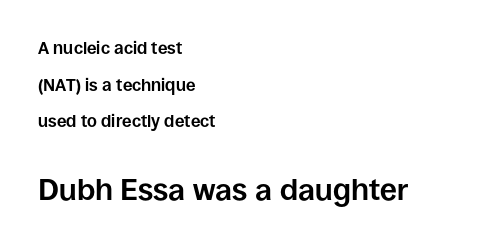
One glance says open: line gaps are wider than usual. The letters sit at their default tracking, neither squeezed nor spread. The passage is arranged the way most books set body copy — flush left. This sample has the flowing, uneven cadence of proportional lettering. What kind of face is this? One without serifs — a sans. These words are printed bold, with thick strokes throughout.
